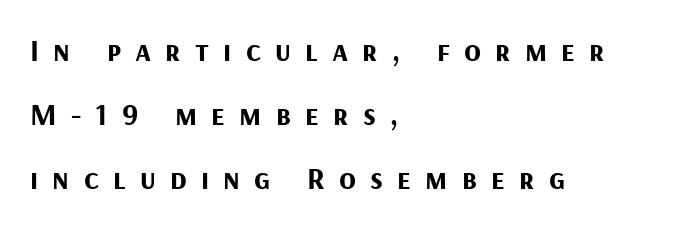
The image shows 31 px bold sans-serif type, upright; set left-aligned, loose line spacing (2.06x), unusually wide letter spacing (+0.46 em), not underlined; medium stroke contrast and a medium x-height.
